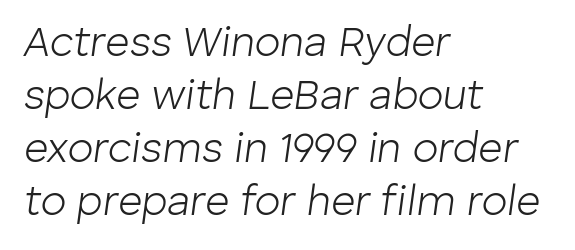
Q: Is the text bold? A: No.
Q: Is the text italic (slanted)? A: Yes, it leans right by about 8 degrees.
Q: Is the text underlined? A: No.
Q: How is the paragraph aligned? A: Left-aligned.
Q: Is the spacing between letters normal or unusually wide? A: Normal.
Q: Is the spacing between lines tight, normal or loose? A: Normal.
Q: Width (condensed, normal, or wide)? A: Normal.
Q: Stroke contrast? A: Low.
Q: x-height? A: Medium.
Q: Monospaced? A: No.
